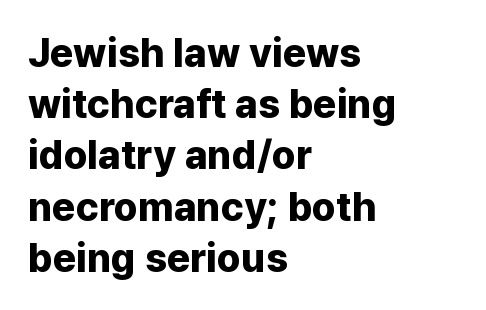
Q: Is the text bold? A: Yes.
Q: Is the text italic (slanted)? A: No, it is upright.
Q: Is the typeface a serif or a sans-serif typeface? A: Sans-serif.
Q: Is the text underlined? A: No.
Q: How is the paragraph aligned? A: Left-aligned.
Q: Is the spacing between letters normal or unusually wide? A: Normal.
Q: Is the spacing between lines tight, normal or loose? A: Normal.
Q: Width (condensed, normal, or wide)? A: Normal.
Q: Stroke contrast? A: Low.
Q: x-height? A: Medium.
Q: Monospaced? A: No.
